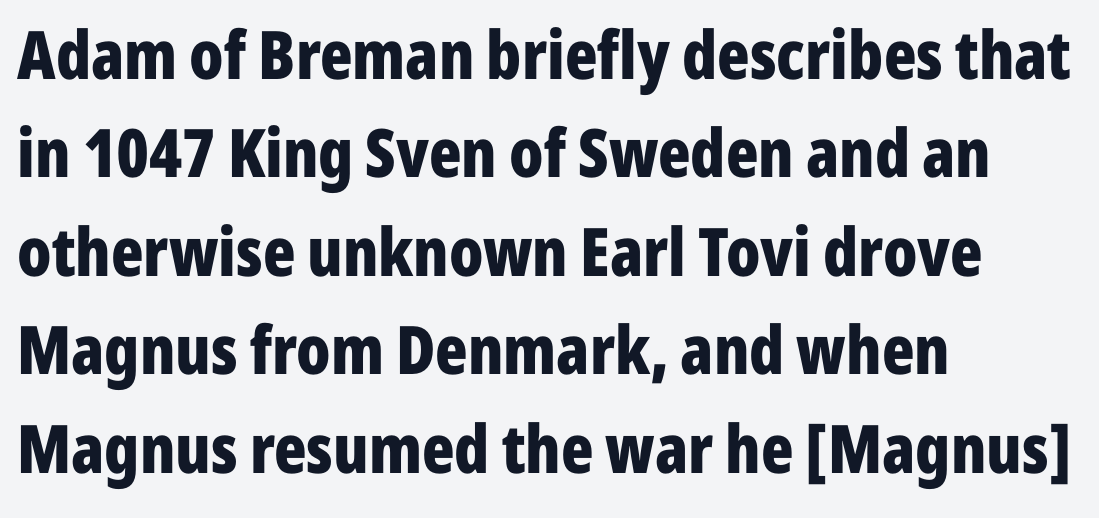
Q: Is the text bold? A: Yes.
Q: Is the text italic (slanted)? A: No, it is upright.
Q: Is the typeface a serif or a sans-serif typeface? A: Sans-serif.
Q: Is the text underlined? A: No.
Q: How is the paragraph aligned? A: Left-aligned.
Q: Is the spacing between letters normal or unusually wide? A: Normal.
Q: Is the spacing between lines tight, normal or loose? A: Normal.
Q: Width (condensed, normal, or wide)? A: Condensed.
Q: Stroke contrast? A: Low.
Q: x-height? A: Medium.
Q: Monospaced? A: No.
